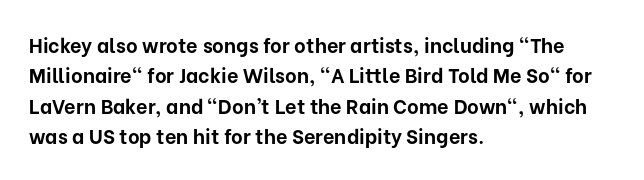
{"italic": "no", "bold": "yes", "underline": "no", "align": "left", "line_spacing": "normal", "line_spacing_ratio": 1.52, "letter_spacing": "normal", "letter_spacing_em": 0.0, "glyph_px": 20}
